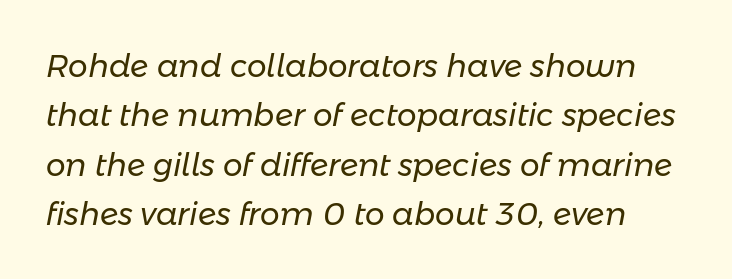
Q: Is the text bold? A: No.
Q: Is the text italic (slanted)? A: Yes, it leans right by about 11 degrees.
Q: Is the text underlined? A: No.
Q: Is the spacing between letters normal or unusually wide? A: Normal.
Q: Is the spacing between lines tight, normal or loose? A: Normal.
Q: Width (condensed, normal, or wide)? A: Normal.
Q: Stroke contrast? A: Low.
Q: x-height? A: Medium.
Q: Monospaced? A: No.
